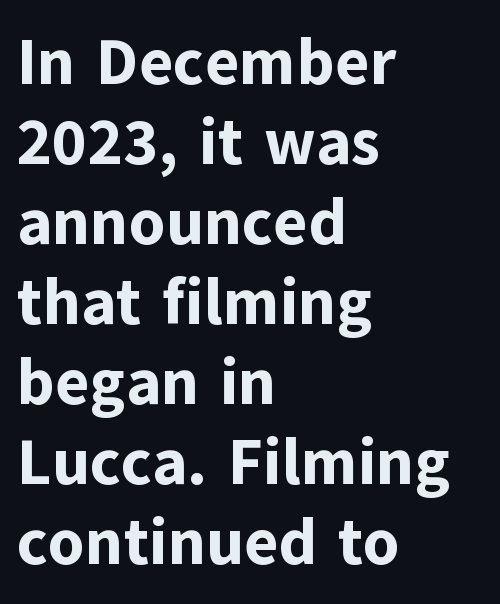
{"serif": "no", "italic": "no", "bold": "yes", "weight": "bold", "width": "normal", "stroke_contrast": "low", "x_height": "medium", "monospaced": "no", "underline": "no", "align": "left", "line_spacing_ratio": 1.23, "letter_spacing": "normal", "letter_spacing_em": 0.0, "glyph_px": 65}
